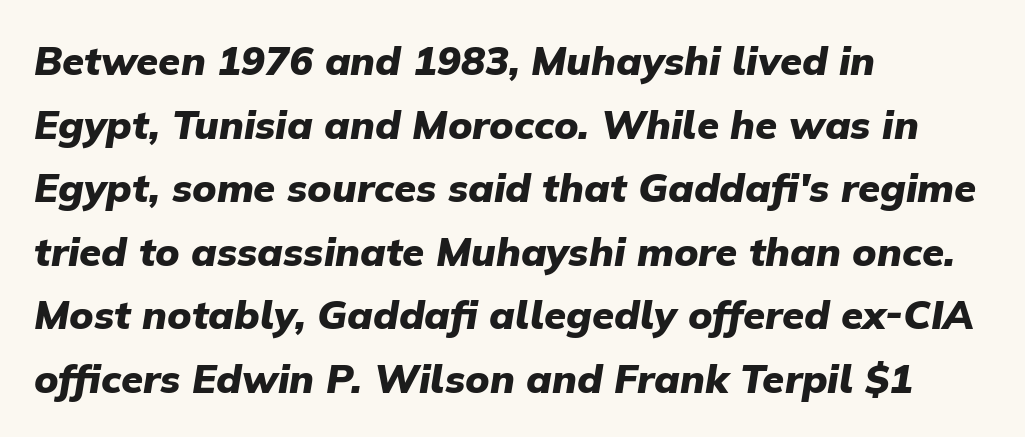
Students, observe: this is what conventionally led text looks like. Varying glyph widths throughout — classic text-font behaviour. Letter spacing: default. Caption: multi-line text, flush left, ragged right. If you drew a line through each stem, it would be angled. On the weight axis this lands at bold, roughly 700.
